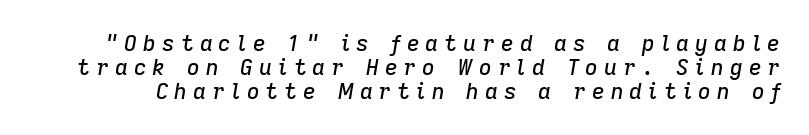
Q: Is the text italic (slanted)? A: Yes, it leans right by about 9 degrees.
Q: Is the text underlined? A: No.
Q: Is the spacing between letters normal or unusually wide? A: Unusually wide.
Q: Is the spacing between lines tight, normal or loose? A: Tight.
